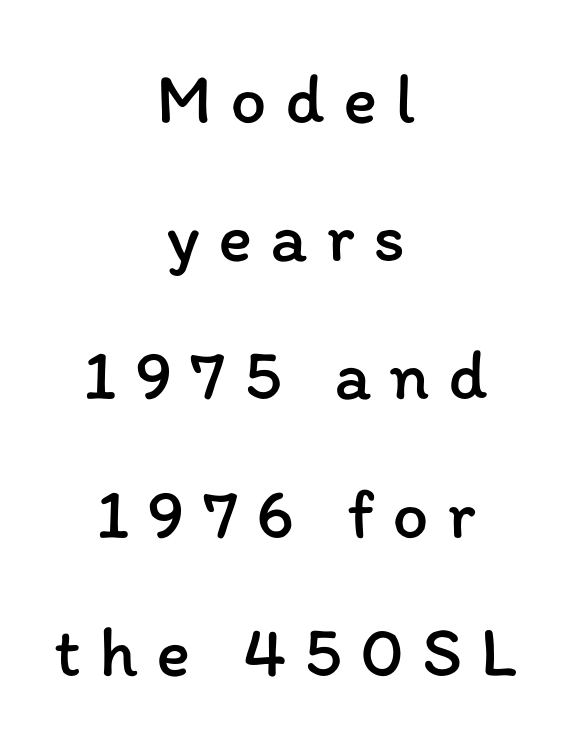
Interline gaps are noticeably wide in this sample. Look at the tracking — it's clearly loosened, letters drifting apart. A quiet, ordinary-to-light weight characterises the typeface. Teacher's note: observe the equal gaps on both sides — that is centered alignment. In terms of posture, this sample is upright. A typesetter would call this proportional, since set widths differ per character.
